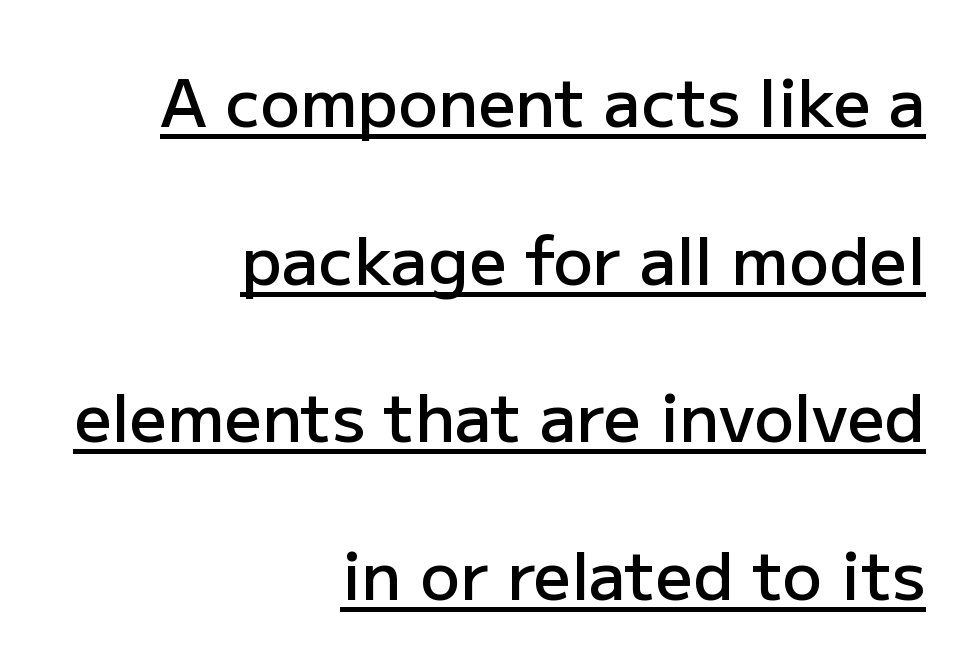
The gaps between neighbouring characters are ordinary and unremarkable. Does the type have serifs? No, each stem ends abruptly. This sample carries an underscore along the baseline area. The rendering uses natural spacing where letterforms have individual widths. All the whitespace from short lines collects on the left. The strokes are fattened partway — semibold, not bold.
